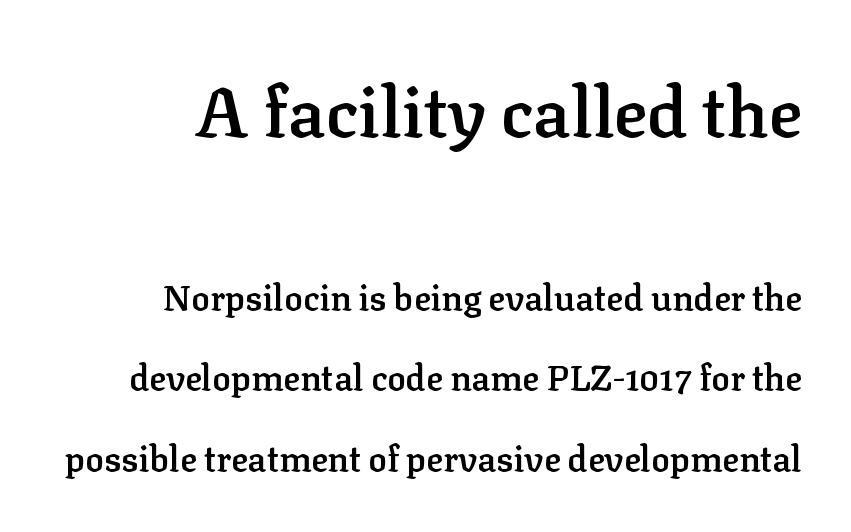
The type sits square on the baseline with zero lean. The line texture is even and compact thanks to regular tracking. These lines are composed in type with serifs. Honestly, there is no underline to notice here at all. Here the designer chose a conventional face with non-uniform glyph widths. The paragraph has a hard right edge and a soft left edge.
